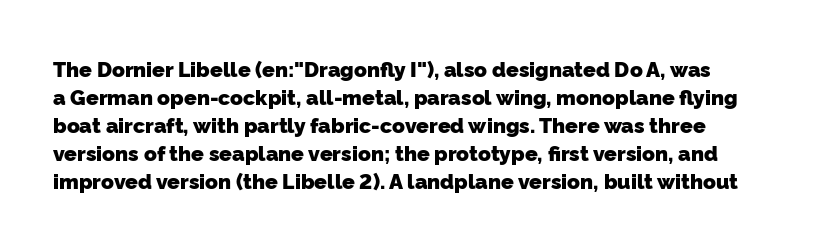
Q: Is the text bold? A: Yes.
Q: Is the text underlined? A: No.
Q: Is the spacing between letters normal or unusually wide? A: Normal.
Q: Is the spacing between lines tight, normal or loose? A: Normal.
